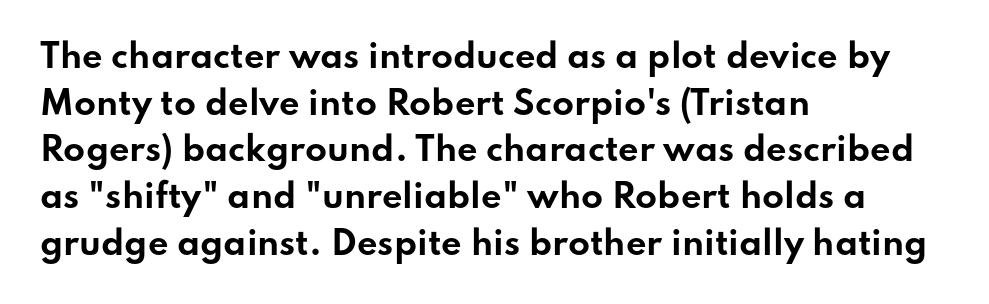
{"serif": "no", "italic": "no", "bold": "yes", "weight": "bold", "width": "wide", "stroke_contrast": "low", "x_height": "small", "monospaced": "no", "underline": "no", "align": "left", "line_spacing": "normal", "line_spacing_ratio": 1.46, "letter_spacing": "normal", "letter_spacing_em": 0.0, "glyph_px": 32}
